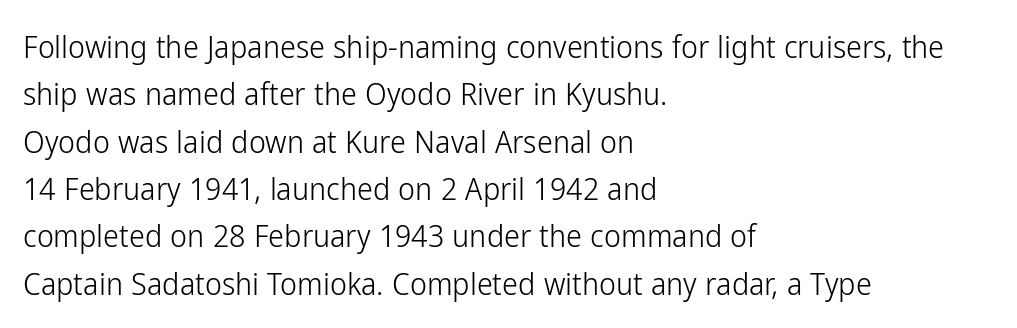
{"serif": "no", "italic": "no", "bold": "no", "weight": "light", "width": "condensed", "stroke_contrast": "low", "x_height": "medium", "monospaced": "no", "underline": "no", "align": "left", "line_spacing": "normal", "line_spacing_ratio": 1.48, "letter_spacing": "normal", "letter_spacing_em": 0.0, "glyph_px": 32}
